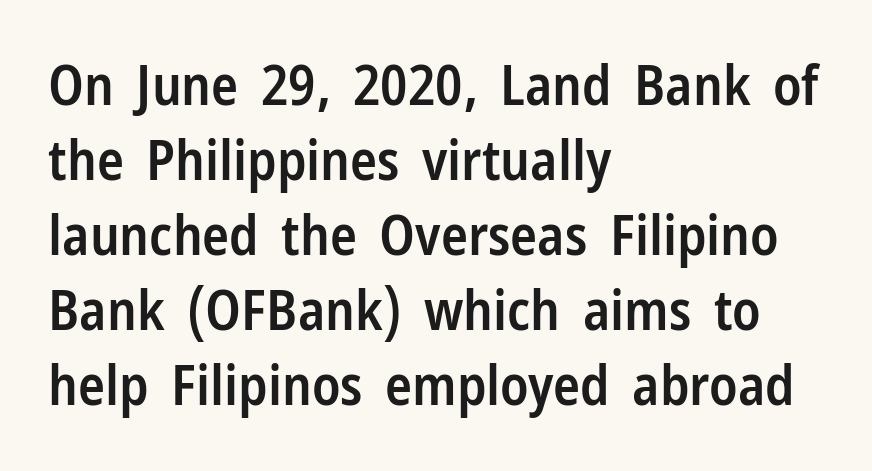
The image shows 56 px semibold, condensed sans-serif type, upright; set left-aligned, normal line spacing (1.34x), normal letter spacing, not underlined; low stroke contrast and a medium x-height.
